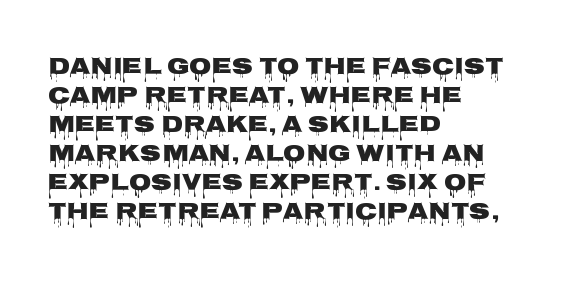
Posture: straight, roman, zero tilt. The passage shown is not underscored anywhere. The rendering anchors every line to the left-hand side. The gaps between neighbouring characters are ordinary and unremarkable.
